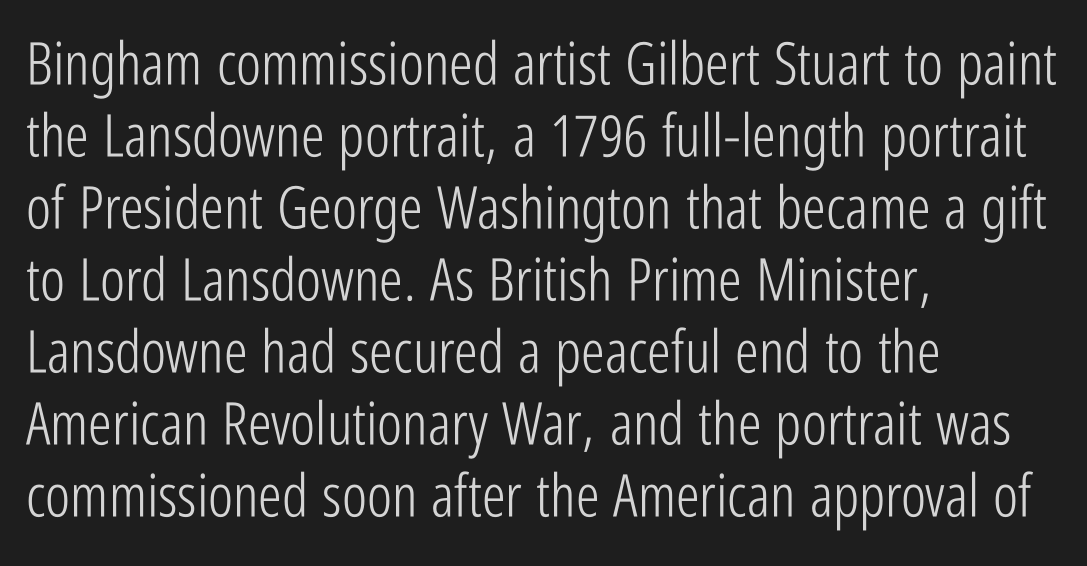
Q: Is the text bold? A: No.
Q: Is the text italic (slanted)? A: No, it is upright.
Q: Is the typeface a serif or a sans-serif typeface? A: Sans-serif.
Q: Is the text underlined? A: No.
Q: How is the paragraph aligned? A: Left-aligned.
Q: Is the spacing between letters normal or unusually wide? A: Normal.
Q: Width (condensed, normal, or wide)? A: Condensed.
Q: Stroke contrast? A: Low.
Q: x-height? A: Medium.
Q: Monospaced? A: No.
